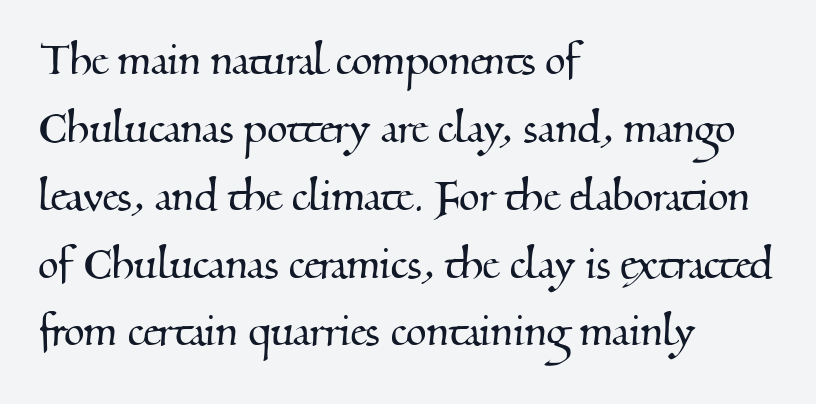
Q: Is the typeface a serif or a sans-serif typeface? A: Serif.
Q: Is the text underlined? A: No.
Q: How is the paragraph aligned? A: Left-aligned.
Q: Is the spacing between letters normal or unusually wide? A: Normal.
Q: Is the spacing between lines tight, normal or loose? A: Normal.
Q: Width (condensed, normal, or wide)? A: Normal.
Q: Stroke contrast? A: Medium.
Q: x-height? A: Small.
Q: Monospaced? A: No.
